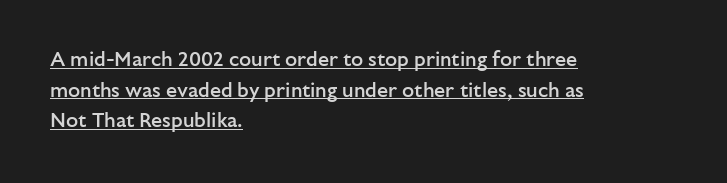
Q: Is the text bold? A: Semi-bold.
Q: Is the text italic (slanted)? A: No, it is upright.
Q: Is the text underlined? A: Yes.
Q: How is the paragraph aligned? A: Left-aligned.
Q: Is the spacing between letters normal or unusually wide? A: Normal.
Q: Is the spacing between lines tight, normal or loose? A: Normal.
